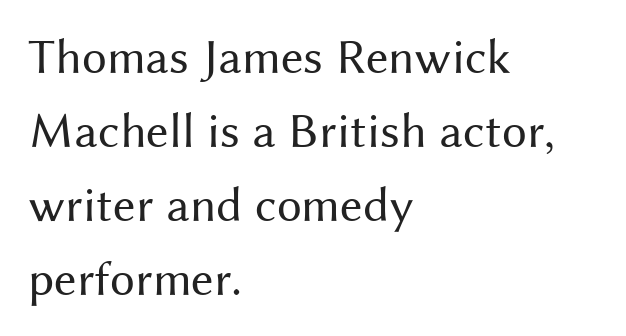
{"serif": "no", "italic": "no", "bold": "no", "weight": "regular", "width": "normal", "stroke_contrast": "medium", "x_height": "medium", "monospaced": "no", "underline": "no", "align": "left", "line_spacing": "normal", "line_spacing_ratio": 1.48, "letter_spacing": "normal", "letter_spacing_em": 0.0, "glyph_px": 50}
